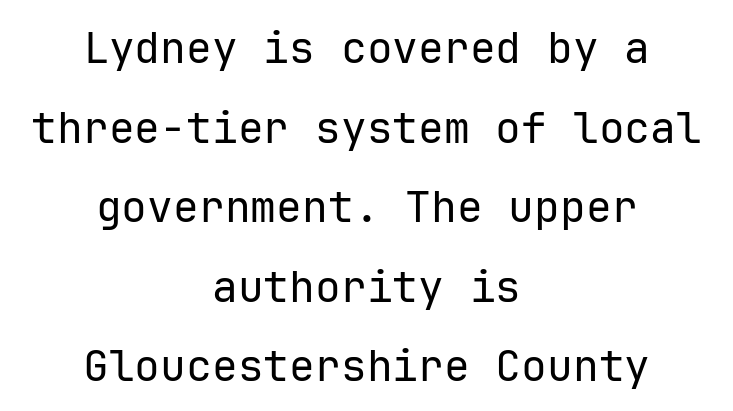
Q: Is the text bold? A: No.
Q: Is the text italic (slanted)? A: No, it is upright.
Q: Is the typeface a serif or a sans-serif typeface? A: Sans-serif.
Q: Is the text underlined? A: No.
Q: How is the paragraph aligned? A: Centered.
Q: Is the spacing between letters normal or unusually wide? A: Normal.
Q: Width (condensed, normal, or wide)? A: Normal.
Q: Stroke contrast? A: Low.
Q: x-height? A: Medium.
Q: Monospaced? A: Yes.
